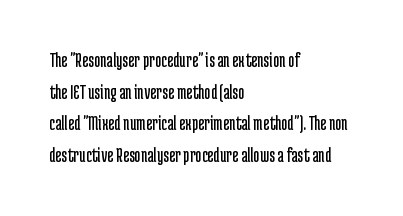
Style check: upright. Leftover space on each line is placed entirely after the last word. The rows are spaced the way most documents space them. The font is comparable to plain body text, perhaps lighter. Honestly, there is no underline to notice here at all. Nobody touched the tracking dial on this one.
